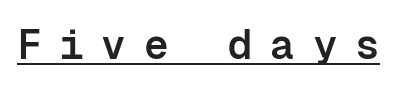
The image shows 41 px semibold sans-serif type, upright, monospaced; set unusually wide letter spacing (+0.43 em), underlined; low stroke contrast and a medium x-height.
